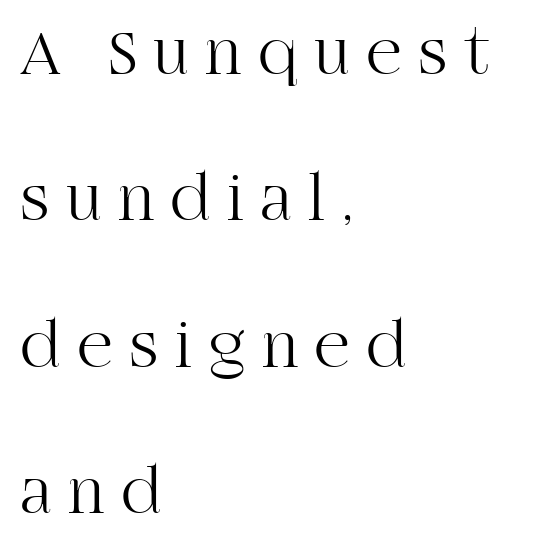
Q: Is the text bold? A: No.
Q: Is the text italic (slanted)? A: No, it is upright.
Q: Is the typeface a serif or a sans-serif typeface? A: Serif.
Q: Is the text underlined? A: No.
Q: How is the paragraph aligned? A: Left-aligned.
Q: Is the spacing between letters normal or unusually wide? A: Unusually wide.
Q: Is the spacing between lines tight, normal or loose? A: Loose.
Q: Width (condensed, normal, or wide)? A: Normal.
Q: Stroke contrast? A: High.
Q: x-height? A: Large.
Q: Monospaced? A: No.
